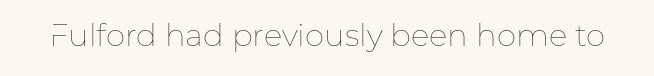
The image shows 31 px thin type, upright; set normal letter spacing, not underlined; low stroke contrast and a medium x-height.
